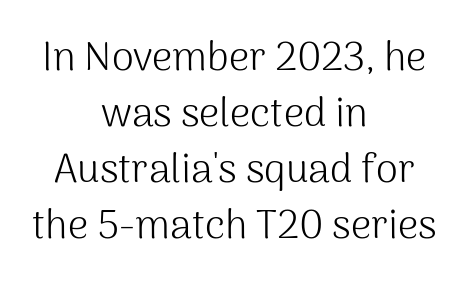
{"serif": "no", "italic": "no", "bold": "no", "weight": "light", "width": "normal", "stroke_contrast": "medium", "x_height": "medium", "monospaced": "no", "underline": "no", "align": "center", "line_spacing": "normal", "line_spacing_ratio": 1.4, "letter_spacing": "normal", "letter_spacing_em": 0.0, "glyph_px": 40}
